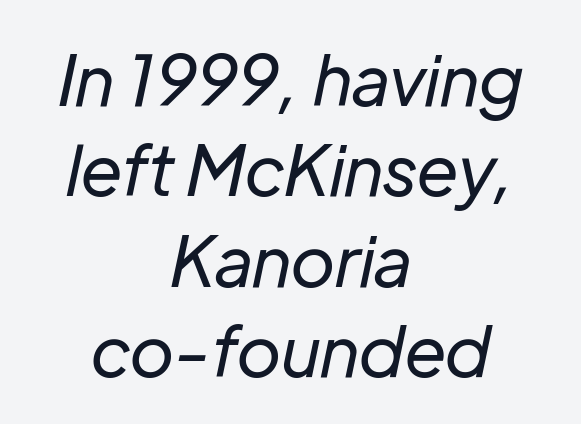
The image shows 70 px regular-weight type, italic (leaning right); set centered, normal line spacing (1.29x), normal letter spacing, not underlined; low stroke contrast and a medium x-height.
